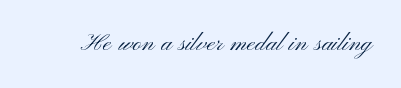
Q: Is the text bold? A: No.
Q: Is the text italic (slanted)? A: Yes.
Q: Is the typeface a serif or a sans-serif typeface? A: Sans-serif.
Q: Is the text underlined? A: No.
Q: Is the spacing between letters normal or unusually wide? A: Normal.
Q: Width (condensed, normal, or wide)? A: Wide.
Q: Stroke contrast? A: Medium.
Q: x-height? A: Small.
Q: Monospaced? A: No.
